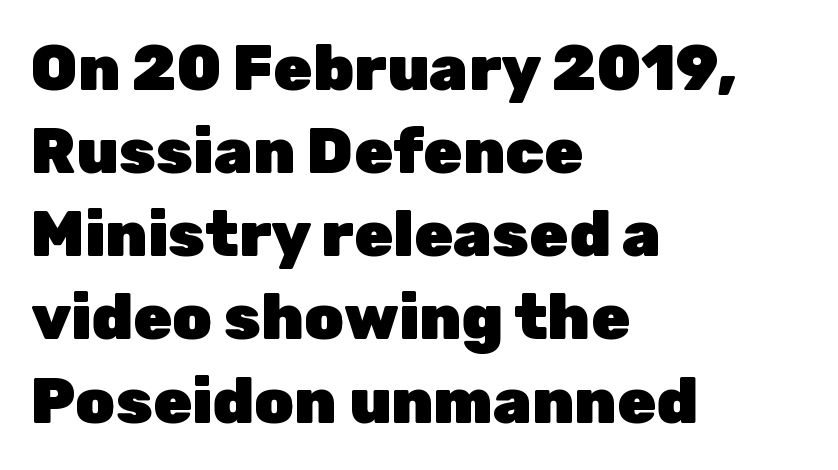
Q: Is the text bold? A: Yes.
Q: Is the text italic (slanted)? A: No, it is upright.
Q: Is the typeface a serif or a sans-serif typeface? A: Sans-serif.
Q: Is the text underlined? A: No.
Q: How is the paragraph aligned? A: Left-aligned.
Q: Is the spacing between letters normal or unusually wide? A: Normal.
Q: Is the spacing between lines tight, normal or loose? A: Normal.
Q: Width (condensed, normal, or wide)? A: Normal.
Q: Stroke contrast? A: Low.
Q: x-height? A: Medium.
Q: Monospaced? A: No.
